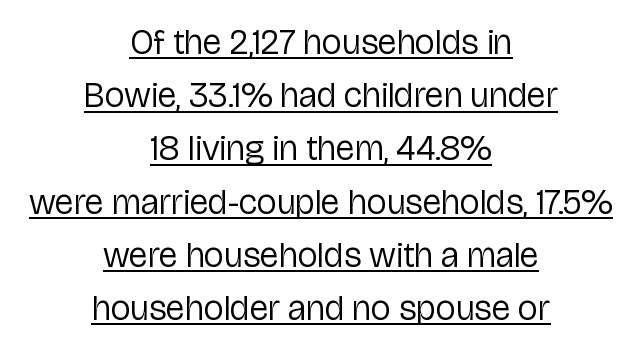
What kind of face is this? One without serifs — a sans. Quick note: not italic, upright. The lines sit at an ordinary, default distance from one another. Here the designer chose a conventional face with non-uniform glyph widths. Check the space under the baseline: a stroke is drawn there. Nobody touched the tracking dial on this one.
